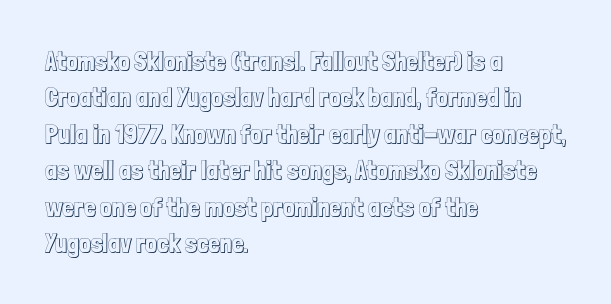
The image shows 26 px text type, upright; set left-aligned, normal line spacing (1.4x), normal letter spacing, not underlined.
